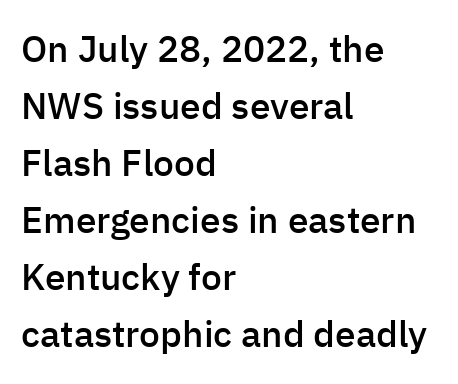
Is there any slant? The stems are plumb. If you drew a ruler down the left edge, every line would touch it. I'd call this a sans setting — the letters go barefoot. The glyphs are unaccompanied by any horizontal stroke below them. Notice how descenders clear the ascenders below comfortably — that's standard leading. The font is running at a semibold setting, under full bold.
